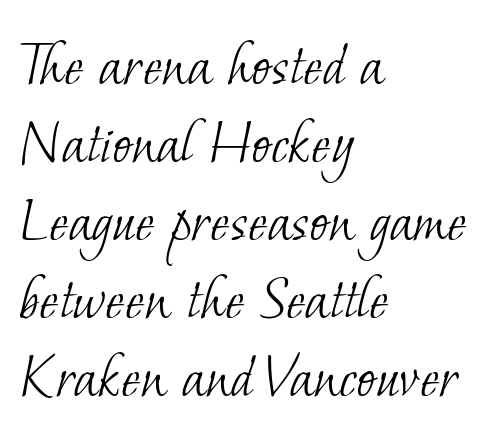
The image shows 65 px light serif type; set left-aligned, line spacing 1.2x, normal letter spacing, not underlined; low stroke contrast and a small x-height.
